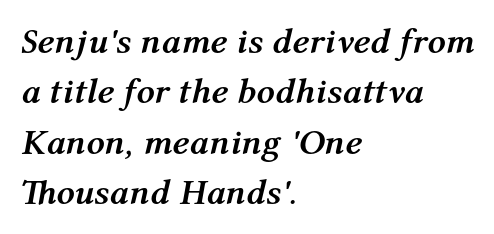
{"italic": "yes", "lean": "right", "slant_degrees": 12, "bold": "yes", "weight": "semibold", "width": "normal", "stroke_contrast": "medium", "x_height": "medium", "monospaced": "no", "underline": "no", "align": "left", "line_spacing": "normal", "line_spacing_ratio": 1.4, "letter_spacing": "normal", "letter_spacing_em": 0.0, "glyph_px": 36}
